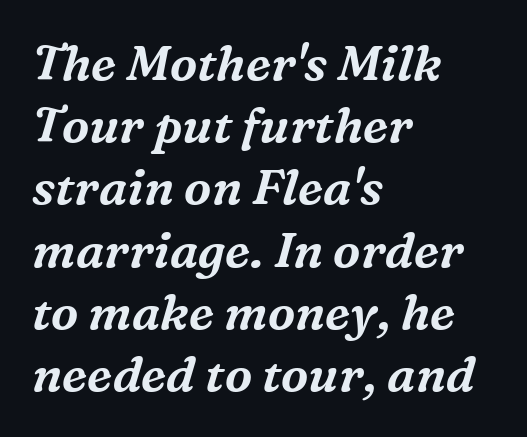
{"serif": "yes", "italic": "yes", "lean": "right", "slant_degrees": 16, "width": "normal", "stroke_contrast": "medium", "x_height": "medium", "monospaced": "no", "underline": "no", "align": "left", "line_spacing": "normal", "line_spacing_ratio": 1.27, "letter_spacing": "normal", "letter_spacing_em": 0.0, "glyph_px": 49}
